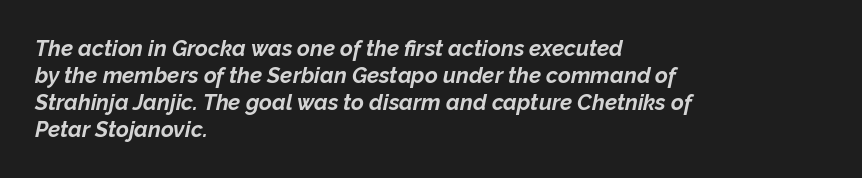
{"italic": "yes", "lean": "right", "slant_degrees": 12, "bold": "yes", "underline": "no", "align": "left", "line_spacing_ratio": 1.22, "letter_spacing": "normal", "letter_spacing_em": 0.0, "glyph_px": 22}
